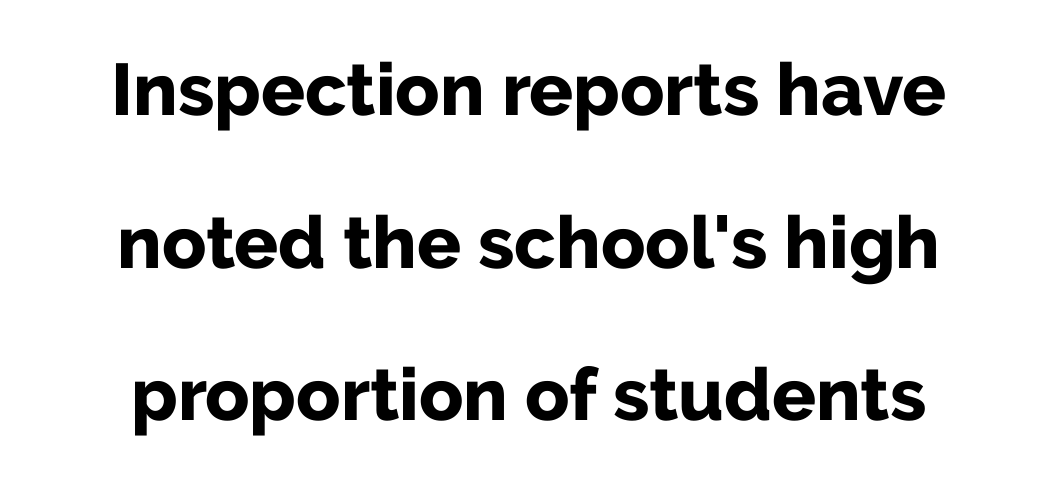
The image shows 73 px bold sans-serif type, upright; set loose line spacing (2.09x), normal letter spacing, not underlined; low stroke contrast and a medium x-height.
